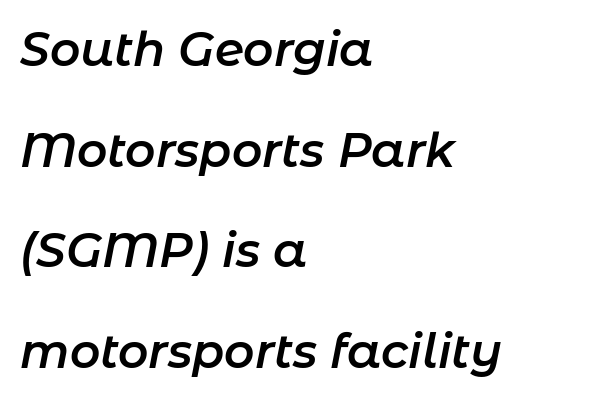
{"italic": "yes", "lean": "right", "slant_degrees": 11, "bold": "semi", "weight": "semibold", "width": "normal", "stroke_contrast": "low", "x_height": "medium", "monospaced": "no", "underline": "no", "align": "left", "line_spacing": "loose", "line_spacing_ratio": 2.14, "letter_spacing": "normal", "letter_spacing_em": 0.0, "glyph_px": 47}
